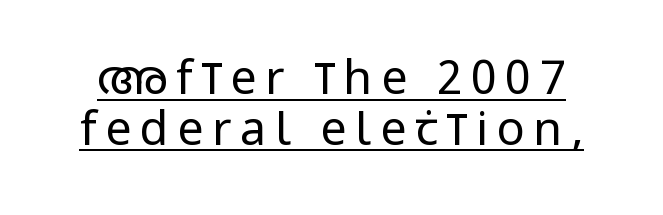
This reads as an unemphasized weight, regular at the heaviest. Is this a fixed-width face? No — the glyphs have proportional, varying widths. The face used here appears with an underline applied. Posture: vertical. The type family on display is of the sans-serif kind.
